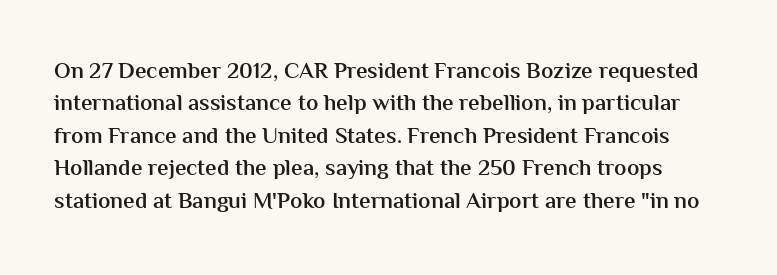
The image shows 23 px text type, upright; set normal line spacing (1.41x), normal letter spacing, not underlined.
